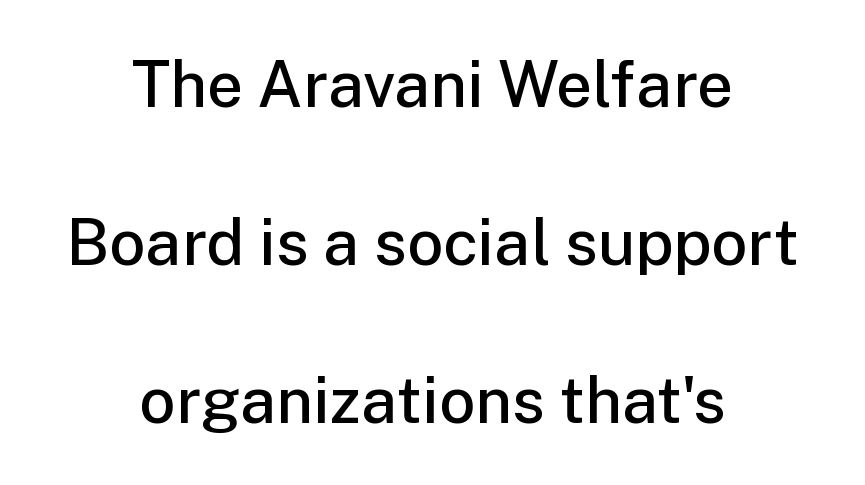
{"serif": "no", "italic": "no", "bold": "semi", "weight": "semibold", "width": "normal", "stroke_contrast": "low", "x_height": "medium", "monospaced": "no", "underline": "no", "align": "center", "line_spacing": "loose", "line_spacing_ratio": 2.47, "letter_spacing": "normal", "letter_spacing_em": 0.0, "glyph_px": 64}
